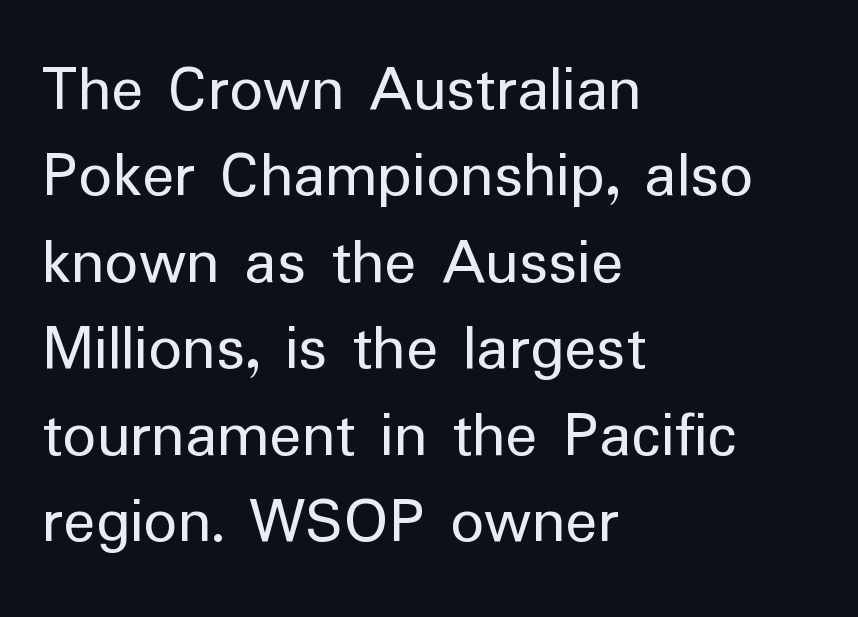
Q: Is the text bold? A: No.
Q: Is the text italic (slanted)? A: No, it is upright.
Q: Is the typeface a serif or a sans-serif typeface? A: Sans-serif.
Q: Is the text underlined? A: No.
Q: How is the paragraph aligned? A: Left-aligned.
Q: Is the spacing between letters normal or unusually wide? A: Normal.
Q: Is the spacing between lines tight, normal or loose? A: Normal.
Q: Width (condensed, normal, or wide)? A: Normal.
Q: Stroke contrast? A: Low.
Q: x-height? A: Medium.
Q: Monospaced? A: No.
